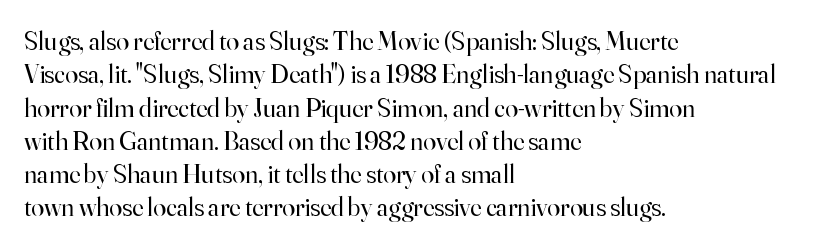
Q: Is the text bold? A: No.
Q: Is the text italic (slanted)? A: No, it is upright.
Q: Is the text underlined? A: No.
Q: How is the paragraph aligned? A: Left-aligned.
Q: Is the spacing between letters normal or unusually wide? A: Normal.
Q: Is the spacing between lines tight, normal or loose? A: Normal.
